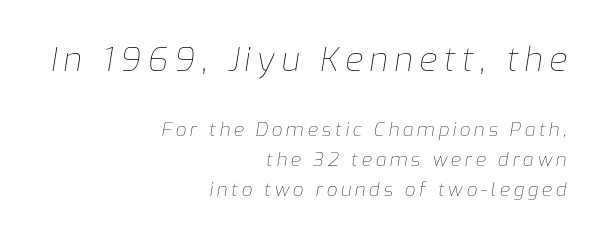
The image shows 33 px thin type, italic (leaning right); set right-aligned, normal line spacing (1.58x), not underlined; the first (top) block is 1.74x larger; low stroke contrast and a medium x-height.
